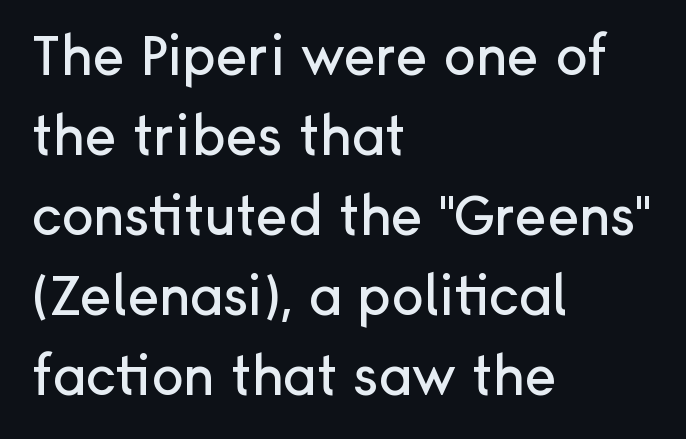
The paragraph has a hard left edge and a soft right edge. Normally led — the rows are evenly, conventionally spaced. The gaps between neighbouring characters are ordinary and unremarkable. The specimen omits any rule beneath the text block's lines. Every stem runs plumb, perpendicular to the baseline.
